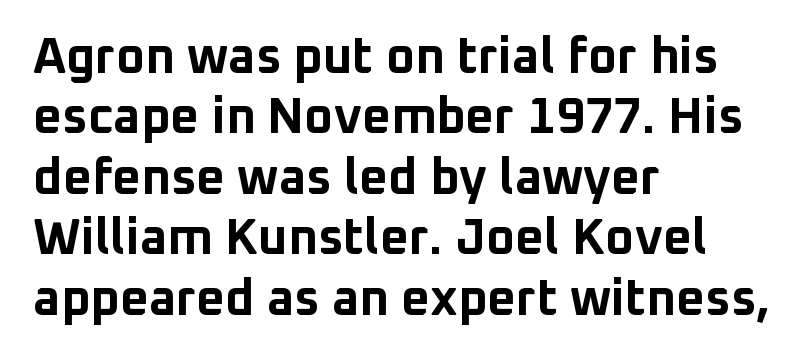
Q: Is the text bold? A: Yes.
Q: Is the text italic (slanted)? A: No, it is upright.
Q: Is the typeface a serif or a sans-serif typeface? A: Sans-serif.
Q: Is the text underlined? A: No.
Q: How is the paragraph aligned? A: Left-aligned.
Q: Is the spacing between letters normal or unusually wide? A: Normal.
Q: Width (condensed, normal, or wide)? A: Normal.
Q: Stroke contrast? A: Low.
Q: x-height? A: Medium.
Q: Monospaced? A: No.
